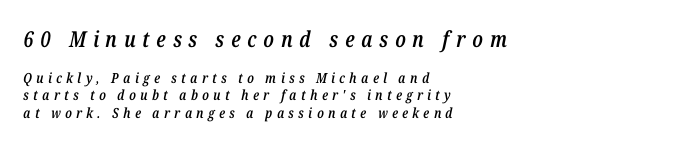
{"italic": "yes", "lean": "right", "slant_degrees": 12, "bold": "semi", "underline": "no", "align": "left", "line_spacing_ratio": 1.24, "letter_spacing": "wide", "letter_spacing_em": 0.31, "larger_block": "first", "size_ratio": 1.57, "glyph_px": 22}
